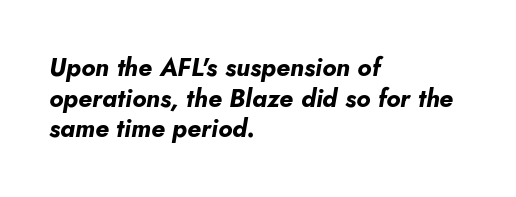
Underlining? Definitely not there. The text carries the slant typical of an italic or oblique font. You could call the tracking neutral — neither tight nor loose. Look at the stroke-to-counter ratio: heavy, a bold.
